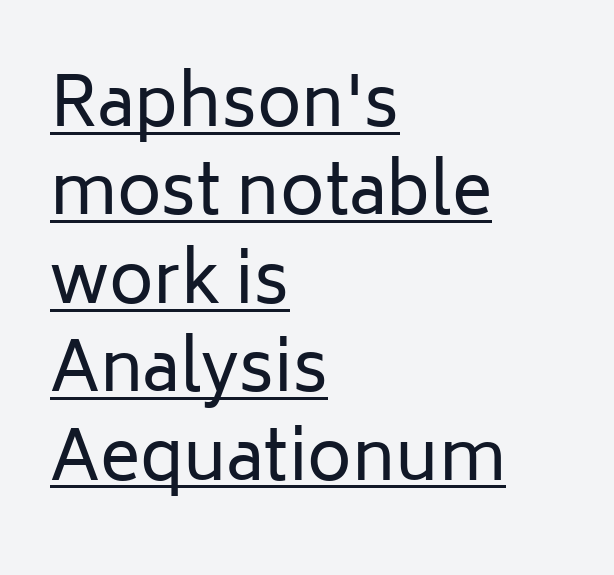
The rendering uses natural spacing where letterforms have individual widths. Observe the ordinary spacing: letters are neighbours, not strangers. These lines sit exactly where default settings would place them. Every row of glyphs begins at an identical x-position on the left.
